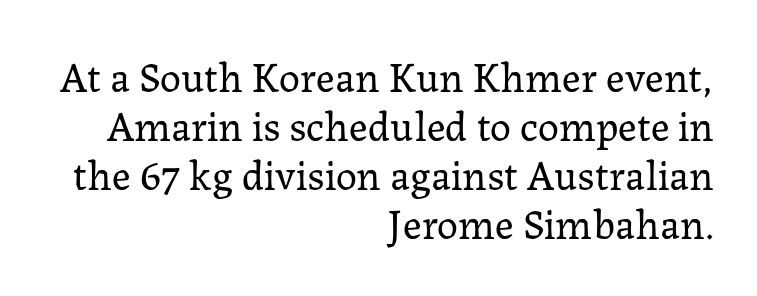
The image shows 42 px regular-weight serif type, upright; set right-aligned, line spacing 1.17x, normal letter spacing, not underlined; low stroke contrast and a medium x-height.
